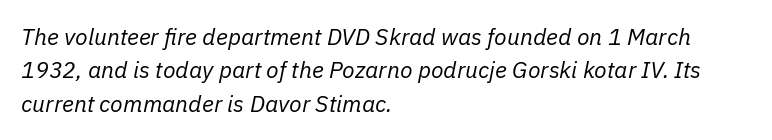
{"italic": "yes", "lean": "right", "slant_degrees": 11, "bold": "no", "underline": "no", "align": "left", "line_spacing": "normal", "line_spacing_ratio": 1.45, "letter_spacing": "normal", "letter_spacing_em": 0.0, "glyph_px": 23}
